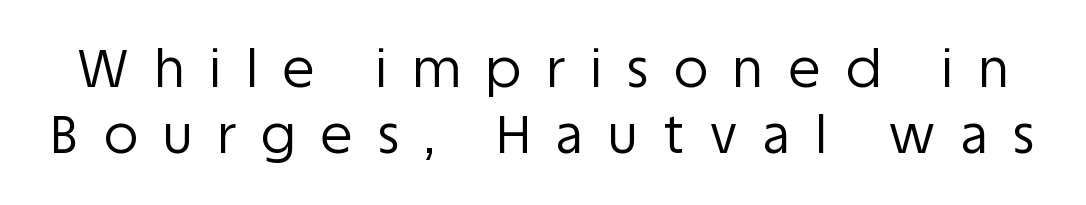
{"serif": "no", "italic": "no", "bold": "no", "weight": "regular", "width": "normal", "stroke_contrast": "low", "x_height": "large", "monospaced": "no", "underline": "no", "line_spacing": "normal", "line_spacing_ratio": 1.26, "letter_spacing": "wide", "letter_spacing_em": 0.49, "glyph_px": 52}
